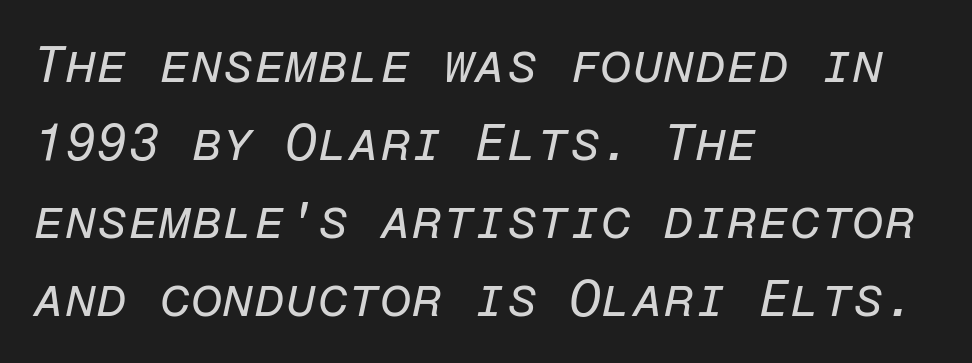
Q: Is the text bold? A: No.
Q: Is the text italic (slanted)? A: Yes, it leans right by about 12 degrees.
Q: Is the text underlined? A: No.
Q: How is the paragraph aligned? A: Left-aligned.
Q: Is the spacing between letters normal or unusually wide? A: Normal.
Q: Is the spacing between lines tight, normal or loose? A: Normal.
Q: Width (condensed, normal, or wide)? A: Normal.
Q: Stroke contrast? A: Low.
Q: x-height? A: Medium.
Q: Monospaced? A: Yes.
